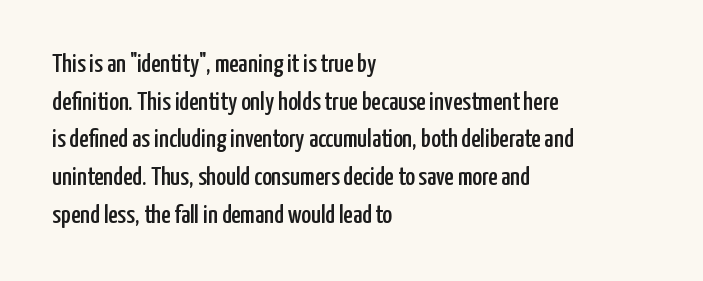
Q: Is the text italic (slanted)? A: No, it is upright.
Q: Is the text underlined? A: No.
Q: How is the paragraph aligned? A: Left-aligned.
Q: Is the spacing between letters normal or unusually wide? A: Normal.
Q: Is the spacing between lines tight, normal or loose? A: Normal.
